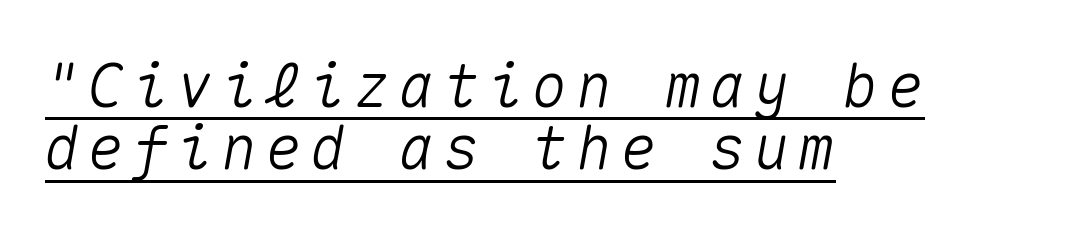
The image shows 60 px text type, italic (leaning right), monospaced; set left-aligned, tight line spacing (1.04x), underlined; medium stroke contrast and a medium x-height.
